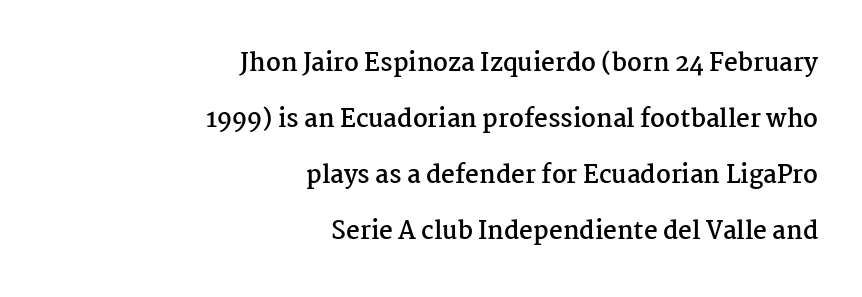
Plenty of ink on the page — the face is bold. Each word holds together tightly as a unit, with standard inter-letter gaps. Quick note: underline off. A great deal of white space separates one row of letters from the next. Posture: upright roman. Every row of glyphs terminates at an identical x-position on the right.
